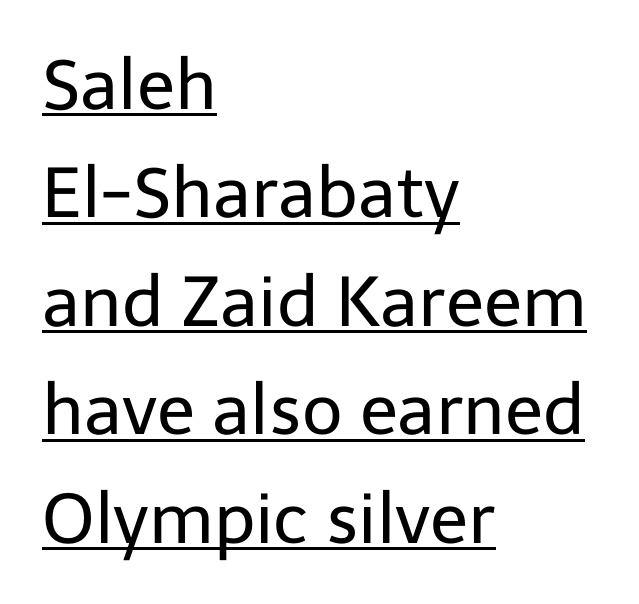
The image shows 70 px regular-weight sans-serif type, upright; set left-aligned, normal line spacing (1.55x), normal letter spacing, underlined; low stroke contrast and a medium x-height.
